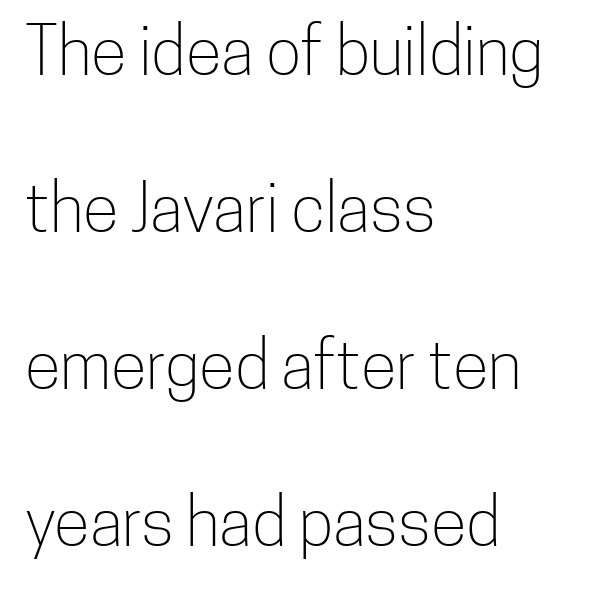
Q: Is the text bold? A: No.
Q: Is the text italic (slanted)? A: No, it is upright.
Q: Is the typeface a serif or a sans-serif typeface? A: Sans-serif.
Q: Is the text underlined? A: No.
Q: How is the paragraph aligned? A: Left-aligned.
Q: Is the spacing between letters normal or unusually wide? A: Normal.
Q: Is the spacing between lines tight, normal or loose? A: Loose.
Q: Width (condensed, normal, or wide)? A: Condensed.
Q: Stroke contrast? A: Low.
Q: x-height? A: Medium.
Q: Monospaced? A: No.
